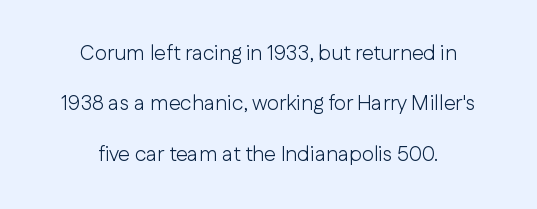
Vertical spacing — loose. No letter is thick-stroked: the sample isn't bold. The area under the type is left untouched. Characters follow at the spacing the type designer built in.
